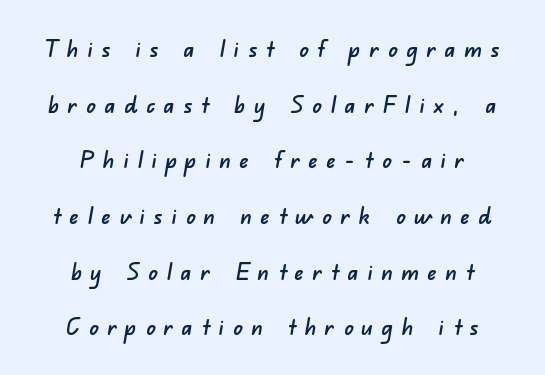
These lines stand farther apart than default settings would place them. These lines are centered, leaving both edges ragged. The gap between lines stays unmarked. The tracking reads as deliberately expanded to a designer's eye.
